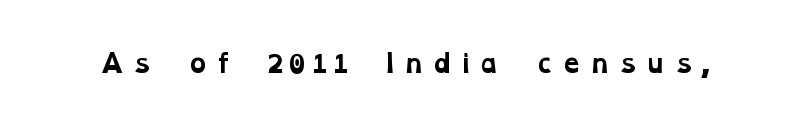
Q: Is the text bold? A: Yes.
Q: Is the text underlined? A: No.
Q: Is the spacing between letters normal or unusually wide? A: Unusually wide.
